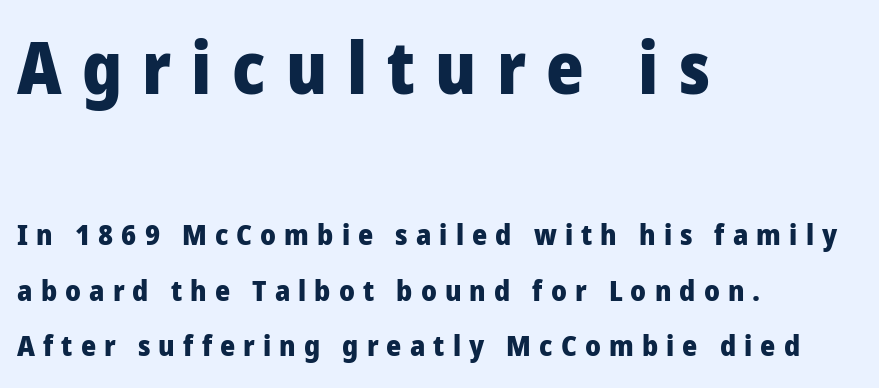
Q: Is the text bold? A: Yes.
Q: Is the text italic (slanted)? A: No, it is upright.
Q: Is the typeface a serif or a sans-serif typeface? A: Sans-serif.
Q: Is the text underlined? A: No.
Q: How is the paragraph aligned? A: Left-aligned.
Q: Is the spacing between letters normal or unusually wide? A: Unusually wide.
Q: Is the spacing between lines tight, normal or loose? A: Loose.
Q: Which block of text is set in a larger size, the first (top) or the second (bottom)? A: The first (top) one.
Q: Width (condensed, normal, or wide)? A: Normal.
Q: Stroke contrast? A: Low.
Q: x-height? A: Medium.
Q: Monospaced? A: No.
